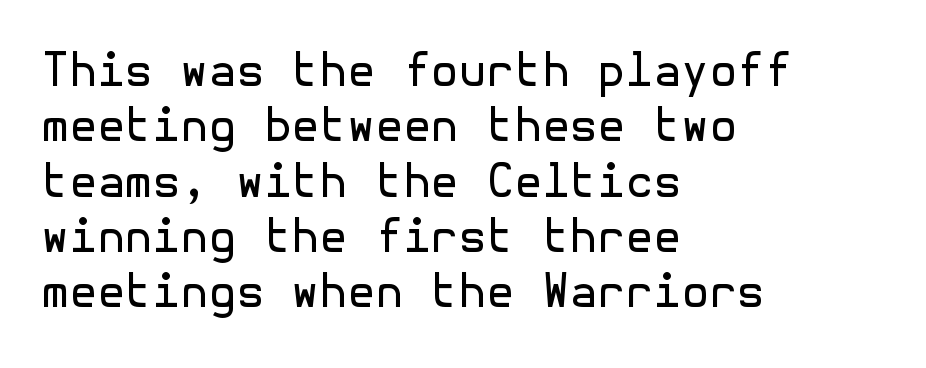
{"serif": "no", "italic": "no", "bold": "no", "weight": "regular", "width": "normal", "x_height": "medium", "underline": "no", "align": "left", "line_spacing_ratio": 1.23, "letter_spacing": "normal", "letter_spacing_em": 0.0, "glyph_px": 45}
